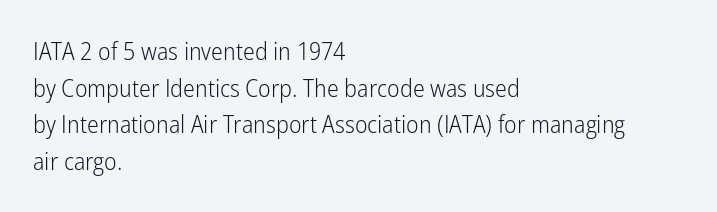
The image shows 25 px text type, upright; set left-aligned, normal line spacing (1.47x), normal letter spacing, not underlined.
